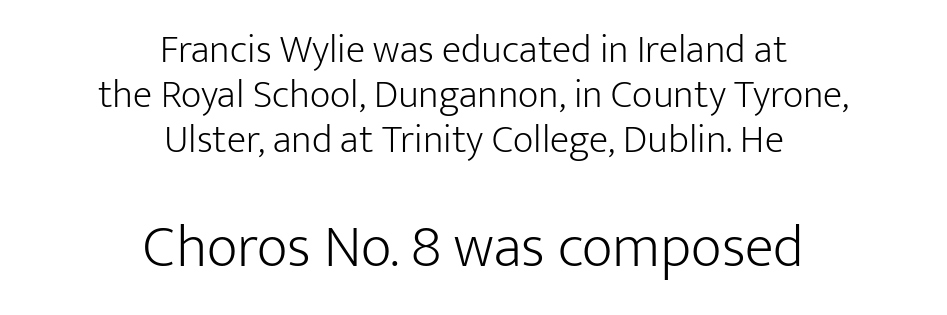
{"serif": "no", "italic": "no", "bold": "no", "weight": "light", "width": "normal", "stroke_contrast": "low", "x_height": "medium", "monospaced": "no", "underline": "no", "align": "center", "line_spacing": "tight", "line_spacing_ratio": 1.12, "letter_spacing": "normal", "letter_spacing_em": 0.0, "larger_block": "second", "size_ratio": 1.5, "glyph_px": 60}
